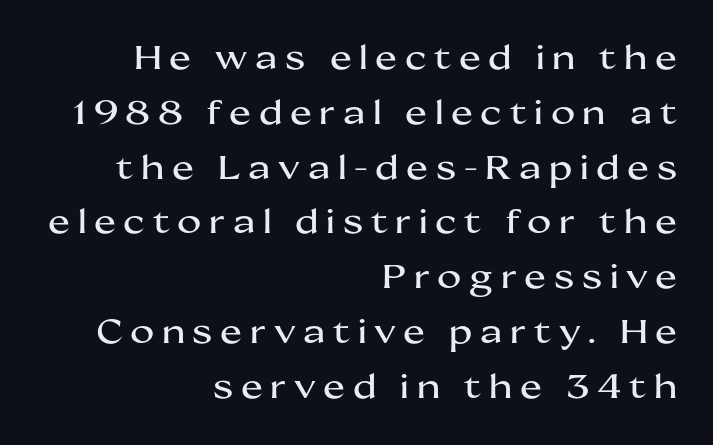
Upright lettering throughout. Does the leading feel generous? No, just average. The face used here is proportionally spaced, like ordinary book or web type. Clear beneath every line of the passage. The rendering anchors every line to the right-hand side.
